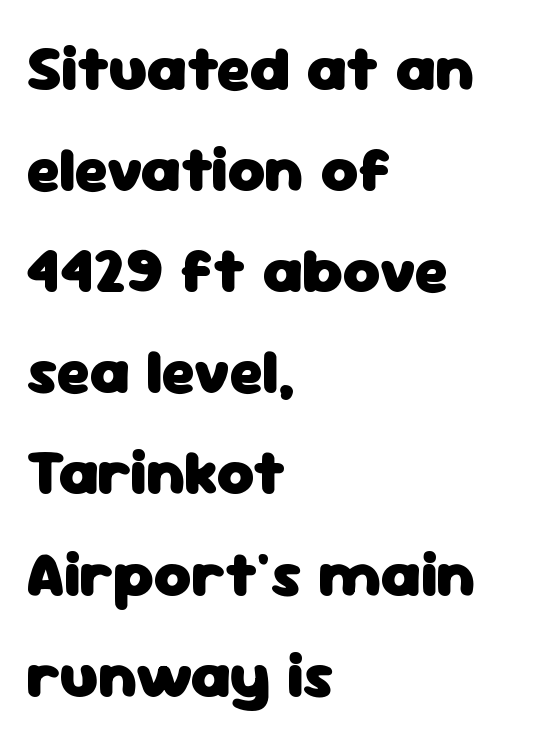
{"serif": "no", "italic": "no", "bold": "yes", "weight": "heavy", "width": "normal", "stroke_contrast": "low", "x_height": "medium", "monospaced": "no", "underline": "no", "align": "left", "line_spacing": "normal", "line_spacing_ratio": 1.58, "letter_spacing": "normal", "letter_spacing_em": 0.0, "glyph_px": 64}
